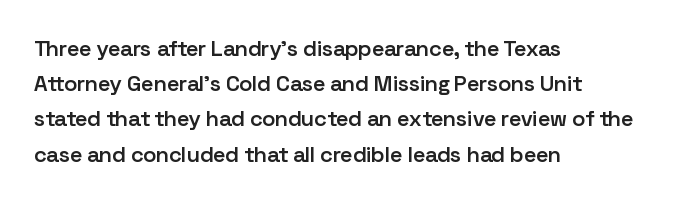
The image shows 22 px text type, upright; set left-aligned, normal line spacing (1.6x), normal letter spacing, not underlined.
